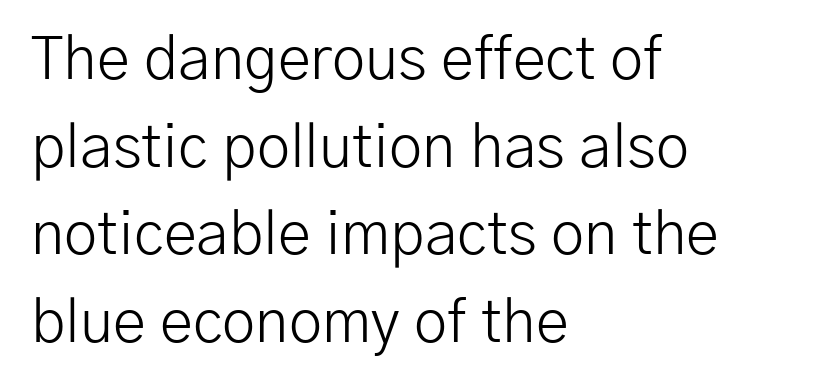
{"serif": "no", "italic": "no", "bold": "no", "weight": "light", "width": "normal", "stroke_contrast": "low", "x_height": "medium", "monospaced": "no", "underline": "no", "align": "left", "line_spacing": "normal", "line_spacing_ratio": 1.46, "letter_spacing": "normal", "letter_spacing_em": 0.0, "glyph_px": 60}
